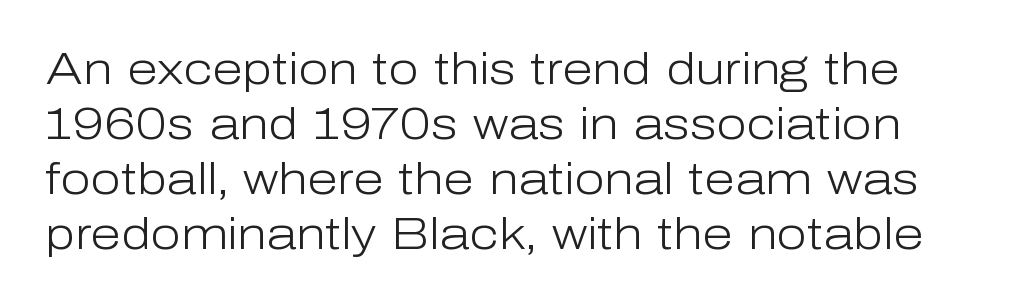
The image shows 44 px light sans-serif type, upright; set normal line spacing (1.25x), normal letter spacing, not underlined; low stroke contrast and a medium x-height.
